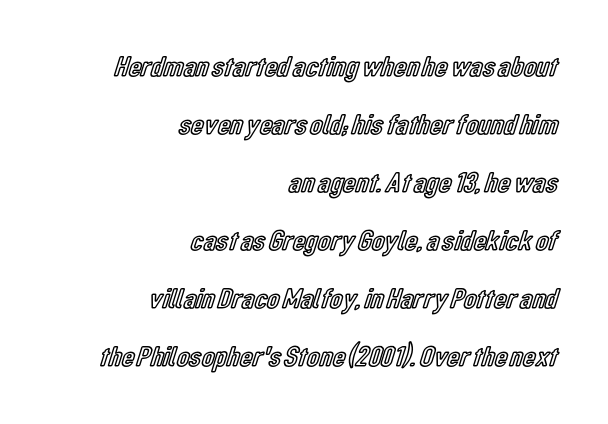
Q: Is the text italic (slanted)? A: Yes.
Q: Is the text underlined? A: No.
Q: How is the paragraph aligned? A: Right-aligned.
Q: Is the spacing between letters normal or unusually wide? A: Normal.
Q: Is the spacing between lines tight, normal or loose? A: Loose.
Q: Width (condensed, normal, or wide)? A: Condensed.
Q: x-height? A: Medium.
Q: Monospaced? A: No.
